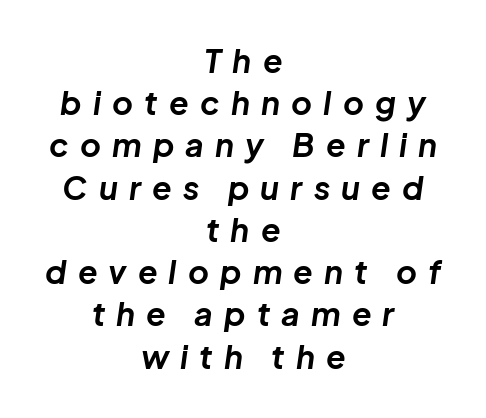
{"italic": "yes", "lean": "right", "slant_degrees": 8, "bold": "yes", "weight": "bold", "width": "normal", "stroke_contrast": "low", "x_height": "medium", "monospaced": "no", "underline": "no", "align": "center", "line_spacing": "normal", "line_spacing_ratio": 1.32, "letter_spacing": "wide", "letter_spacing_em": 0.35, "glyph_px": 32}
